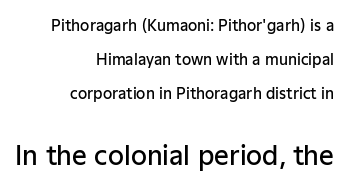
{"italic": "no", "bold": "semi", "underline": "no", "align": "right", "line_spacing": "loose", "line_spacing_ratio": 2.27, "letter_spacing": "normal", "letter_spacing_em": 0.0, "larger_block": "second", "size_ratio": 1.73, "glyph_px": 26}
